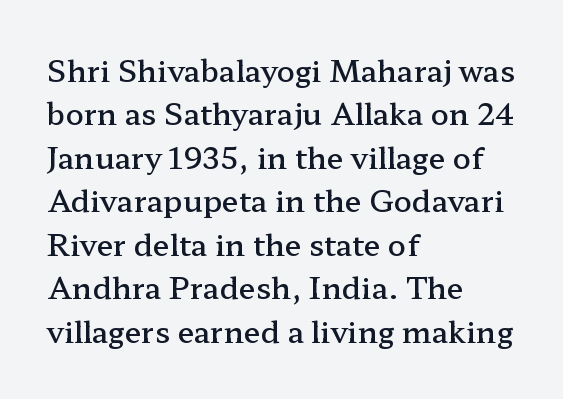
Q: Is the text bold? A: Semi-bold.
Q: Is the text italic (slanted)? A: No, it is upright.
Q: Is the typeface a serif or a sans-serif typeface? A: Serif.
Q: Is the text underlined? A: No.
Q: How is the paragraph aligned? A: Left-aligned.
Q: Is the spacing between letters normal or unusually wide? A: Normal.
Q: Is the spacing between lines tight, normal or loose? A: Normal.
Q: Width (condensed, normal, or wide)? A: Wide.
Q: Stroke contrast? A: Low.
Q: x-height? A: Medium.
Q: Monospaced? A: No.
